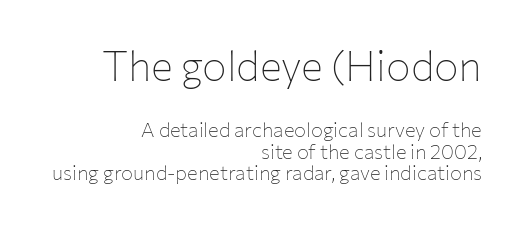
Note: larger setting up top, smaller setting below. Stems here are at most as thick as an everyday book face. The designer went with a sans here, leaving each stem footless. These lines stack with their right ends in a neat column.
